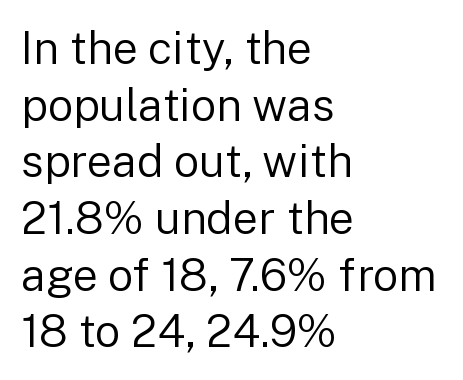
Q: Is the text bold? A: No.
Q: Is the text italic (slanted)? A: No, it is upright.
Q: Is the typeface a serif or a sans-serif typeface? A: Sans-serif.
Q: Is the text underlined? A: No.
Q: How is the paragraph aligned? A: Left-aligned.
Q: Is the spacing between letters normal or unusually wide? A: Normal.
Q: Is the spacing between lines tight, normal or loose? A: Normal.
Q: Width (condensed, normal, or wide)? A: Normal.
Q: Stroke contrast? A: Low.
Q: x-height? A: Medium.
Q: Monospaced? A: No.
